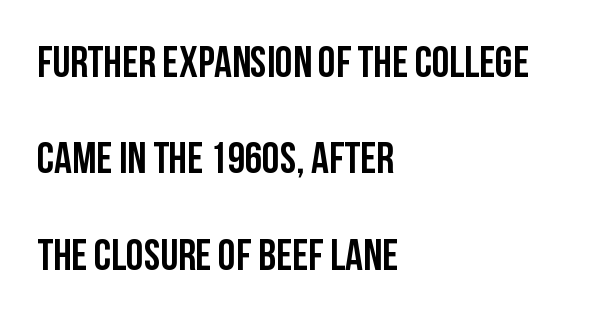
The gaps between neighbouring characters are ordinary and unremarkable. Each letter keeps its own natural width here, so spacing adapts to shape. This is sans-serif lettering, the kind often seen on screens and signage. Posture: upright roman. Baseline-to-baseline distance is far greater than the letter height.
